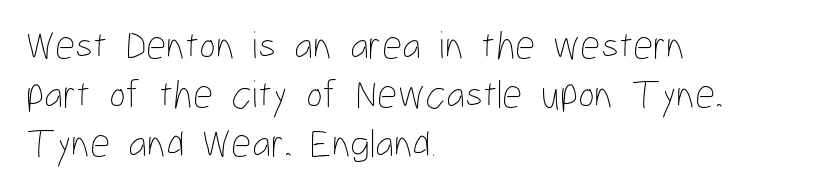
The image shows 40 px thin, condensed type, upright; set left-aligned, line spacing 1.22x, normal letter spacing, not underlined; low stroke contrast and a medium x-height.
